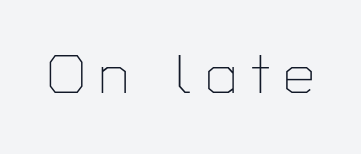
Notice how the stems are strictly vertical — no italics here. Serif or sans? Sans — the stroke terminals are bare. Bold? No — there's no thickening of the strokes. Underlining? Definitely not there. The rendering inserts visible extra space after every character. Spacing verdict: proportional, widths tailored to each character.
